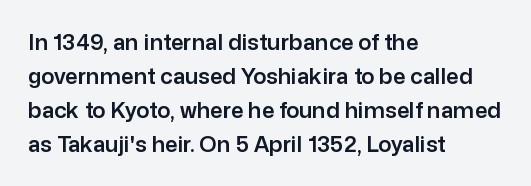
Inter-character spacing is left at the font's built-in metrics. A bare baseline throughout the passage. The typography opts for an upright posture over an oblique one. Casual observation: everything's shoved over to the left.
